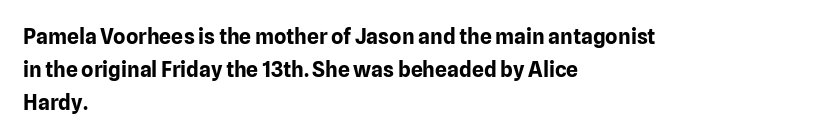
{"italic": "no", "bold": "yes", "underline": "no", "align": "left", "line_spacing": "normal", "line_spacing_ratio": 1.56, "letter_spacing": "normal", "letter_spacing_em": 0.0, "glyph_px": 21}
